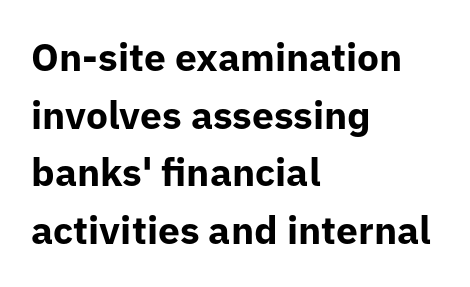
The image shows 39 px bold sans-serif type, upright; set left-aligned, normal line spacing (1.48x), normal letter spacing, not underlined; low stroke contrast and a medium x-height.
